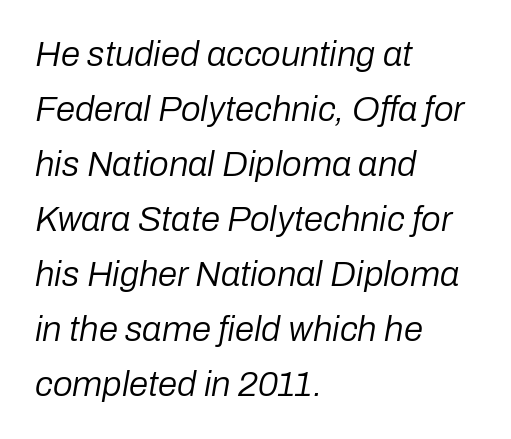
Q: Is the text bold? A: No.
Q: Is the text italic (slanted)? A: Yes, it leans right by about 10 degrees.
Q: Is the text underlined? A: No.
Q: How is the paragraph aligned? A: Left-aligned.
Q: Is the spacing between letters normal or unusually wide? A: Normal.
Q: Is the spacing between lines tight, normal or loose? A: Normal.
Q: Width (condensed, normal, or wide)? A: Normal.
Q: Stroke contrast? A: Low.
Q: x-height? A: Medium.
Q: Monospaced? A: No.
